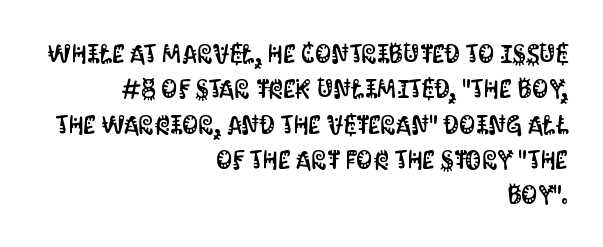
Look at the tracking — it's just the regular setting, nothing added. Horizontally, the lines are justified to the trailing edge only. Line spacing here is normal. Descender tails drop into unmarked territory. Is there any slant? The stems are plumb.
